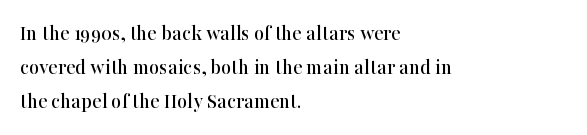
Inter-character spacing is left at the font's built-in metrics. A bare baseline throughout the passage. The typography opts for an upright posture over an oblique one. Casual observation: everything's shoved over to the left.
